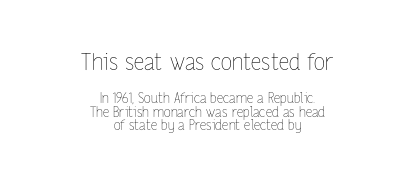
The image shows 23 px text type, upright; set centered, tight line spacing (0.96x), normal letter spacing, not underlined; the first (top) block is 1.64x larger.
